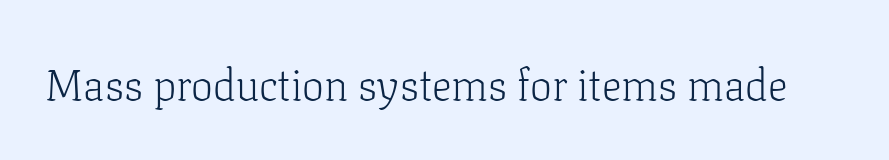
Q: Is the text bold? A: No.
Q: Is the text italic (slanted)? A: No, it is upright.
Q: Is the typeface a serif or a sans-serif typeface? A: Serif.
Q: Is the text underlined? A: No.
Q: Is the spacing between letters normal or unusually wide? A: Normal.
Q: Width (condensed, normal, or wide)? A: Normal.
Q: Stroke contrast? A: Low.
Q: x-height? A: Medium.
Q: Monospaced? A: No.
